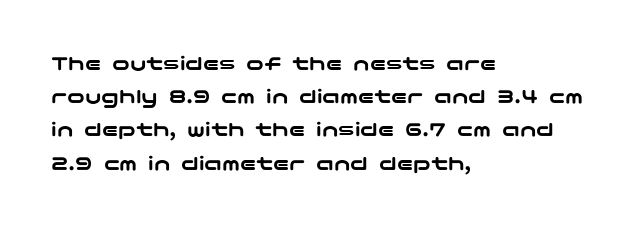
The image shows 22 px text type, upright; set left-aligned, normal line spacing (1.51x), normal letter spacing, not underlined.
